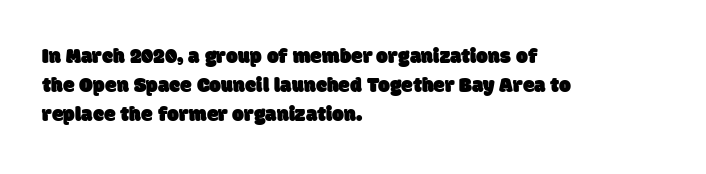
The area under the type is left untouched. In CSS terms this would be text-align: left. The lines sit at an ordinary, default distance from one another. The rendering keeps characters at their native spacing.
